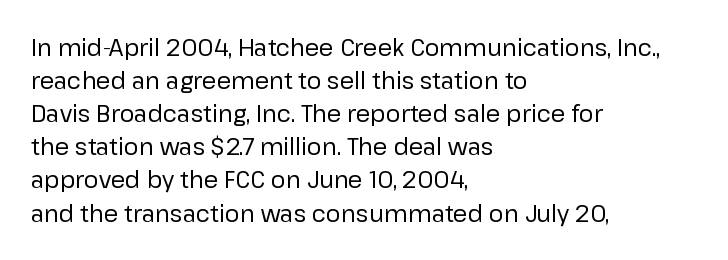
The image shows 23 px text type, upright; set left-aligned, normal line spacing (1.44x), normal letter spacing, not underlined.
